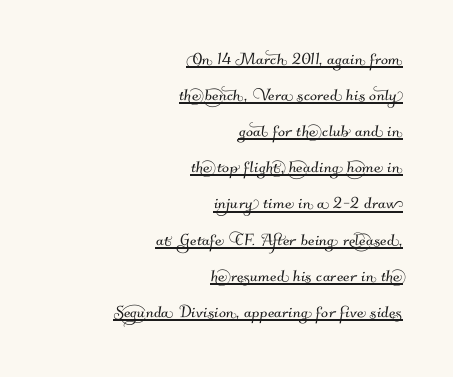
{"underline": "yes", "align": "right", "line_spacing_ratio": 1.72, "letter_spacing": "normal", "letter_spacing_em": 0.0, "glyph_px": 21}
